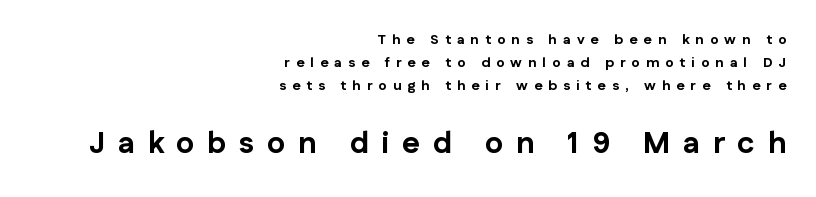
Q: Is the text bold? A: Yes.
Q: Is the text italic (slanted)? A: No, it is upright.
Q: Is the typeface a serif or a sans-serif typeface? A: Sans-serif.
Q: Is the text underlined? A: No.
Q: How is the paragraph aligned? A: Right-aligned.
Q: Is the spacing between letters normal or unusually wide? A: Unusually wide.
Q: Is the spacing between lines tight, normal or loose? A: Normal.
Q: Which block of text is set in a larger size, the first (top) or the second (bottom)? A: The second (bottom) one.
Q: Width (condensed, normal, or wide)? A: Normal.
Q: Stroke contrast? A: Low.
Q: x-height? A: Medium.
Q: Monospaced? A: No.
